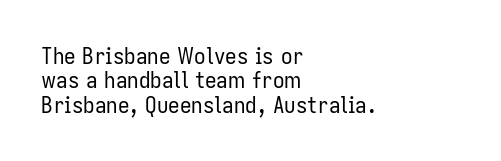
Q: Is the text bold? A: No.
Q: Is the text italic (slanted)? A: No, it is upright.
Q: Is the text underlined? A: No.
Q: How is the paragraph aligned? A: Left-aligned.
Q: Is the spacing between letters normal or unusually wide? A: Normal.
Q: Is the spacing between lines tight, normal or loose? A: Tight.
